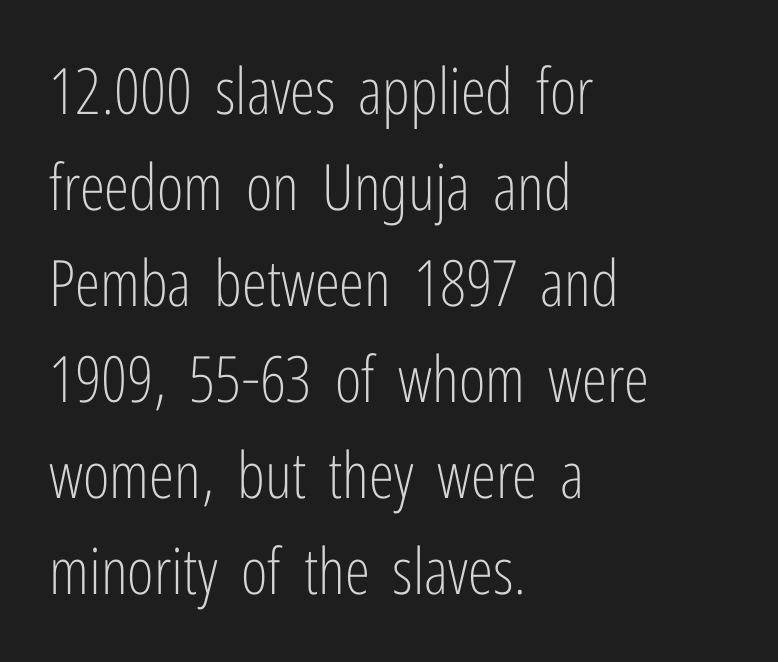
{"serif": "no", "italic": "no", "bold": "no", "weight": "light", "width": "condensed", "stroke_contrast": "low", "x_height": "medium", "monospaced": "no", "underline": "no", "align": "left", "line_spacing": "normal", "line_spacing_ratio": 1.5, "letter_spacing": "normal", "letter_spacing_em": 0.0, "glyph_px": 64}
